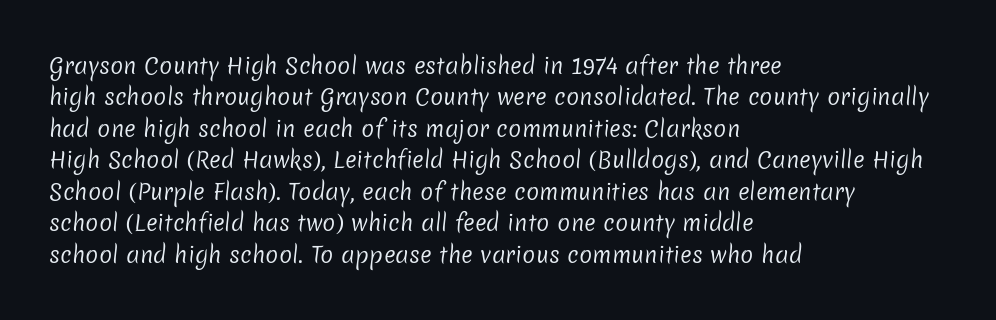
The image shows 22 px text type; set left-aligned, normal line spacing (1.43x), normal letter spacing, not underlined.
